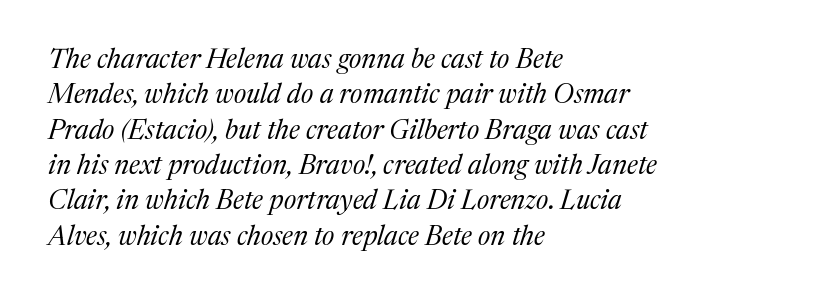
Q: Is the text bold? A: No.
Q: Is the text italic (slanted)? A: Yes, it leans right by about 17 degrees.
Q: Is the text underlined? A: No.
Q: How is the paragraph aligned? A: Left-aligned.
Q: Is the spacing between letters normal or unusually wide? A: Normal.
Q: Is the spacing between lines tight, normal or loose? A: Normal.
